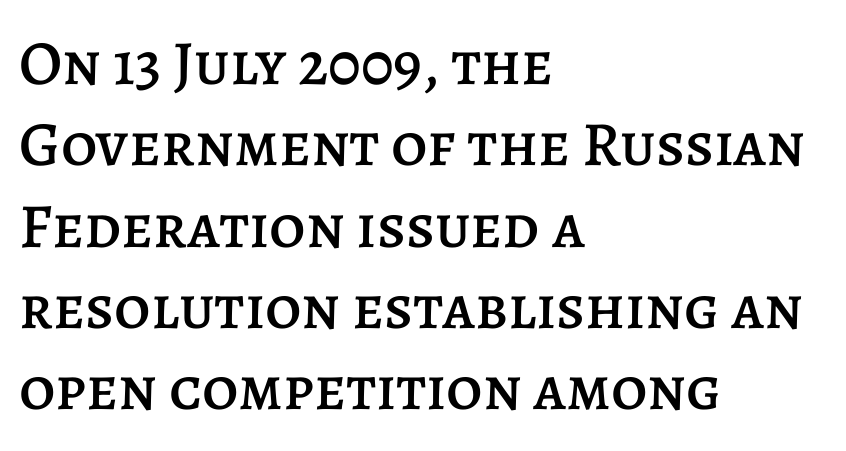
A typesetter would call this proportional, since set widths differ per character. Every stem runs plumb, perpendicular to the baseline. The compositor pushed each line to the left boundary. The line texture is even and compact thanks to regular tracking. This rendering features lettering with no underline.
